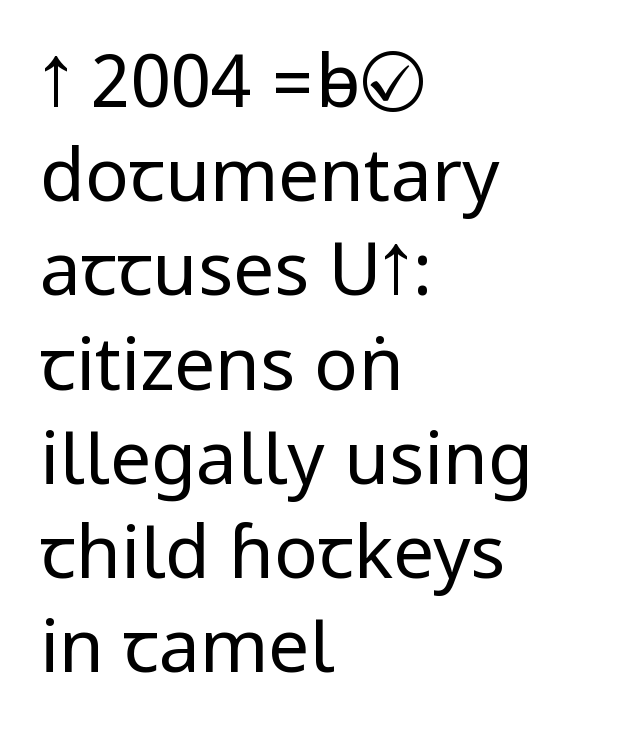
Italic: no, the glyphs are upright roman. Spacing between characters is what you'd get straight out of the box. Grotesque or geometric, the face here clearly has no serifs. No heavy texture on the line: the type isn't bold.
